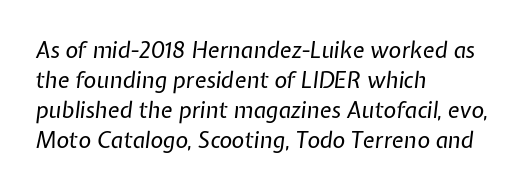
The image shows 22 px text type, italic (leaning right); set left-aligned, normal line spacing (1.36x), normal letter spacing, not underlined.
